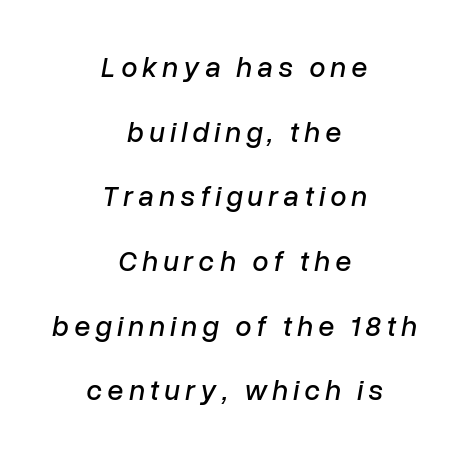
{"italic": "yes", "lean": "right", "slant_degrees": 10, "width": "normal", "stroke_contrast": "low", "x_height": "medium", "monospaced": "no", "underline": "no", "align": "center", "line_spacing": "loose", "line_spacing_ratio": 2.23, "glyph_px": 29}
